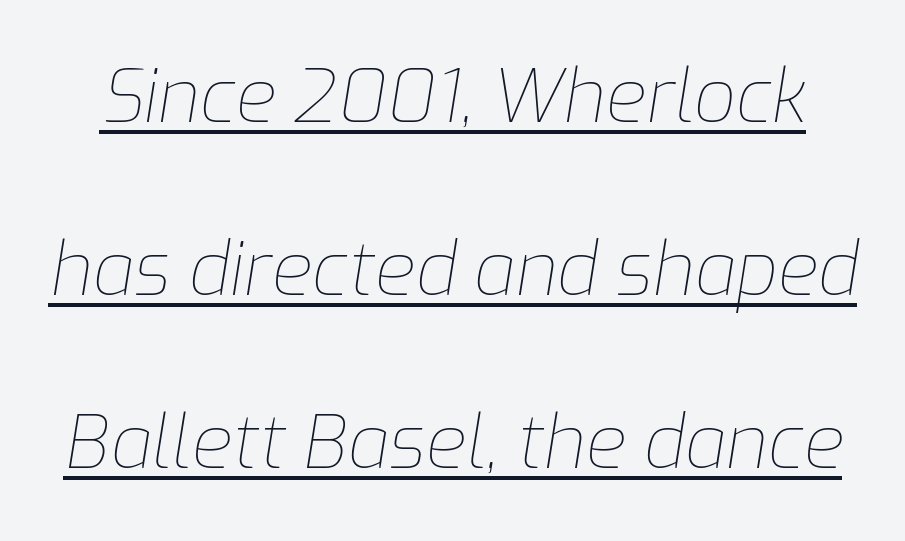
Look at the tracking — it's just the regular setting, nothing added. These characters rest on top of a visible drawn line. Each letter keeps its own natural width here, so spacing adapts to shape. Slant detected: the letters are inclined. This is not heavy type; no bold has been used.
